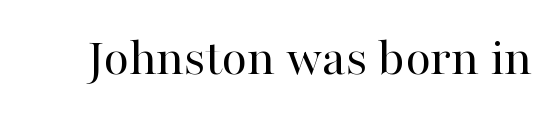
Proportional: the letters do not fall into vertical columns. The type family on display is of the serif kind. The string is rendered with underlining switched off. Summary of weight: not heavy and not bold. In terms of posture, this sample is upright. Inter-character spacing is left at the font's built-in metrics.
